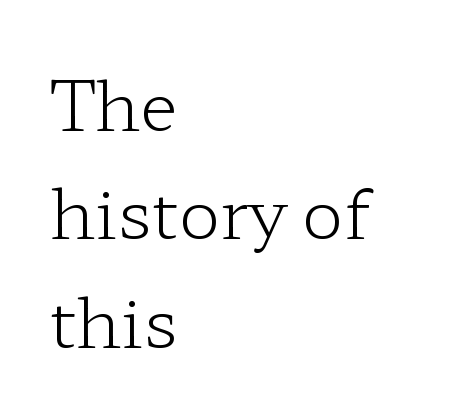
Q: Is the text bold? A: No.
Q: Is the text italic (slanted)? A: No, it is upright.
Q: Is the typeface a serif or a sans-serif typeface? A: Serif.
Q: Is the text underlined? A: No.
Q: How is the paragraph aligned? A: Left-aligned.
Q: Is the spacing between letters normal or unusually wide? A: Normal.
Q: Is the spacing between lines tight, normal or loose? A: Normal.
Q: Width (condensed, normal, or wide)? A: Wide.
Q: Stroke contrast? A: Low.
Q: x-height? A: Medium.
Q: Monospaced? A: No.
